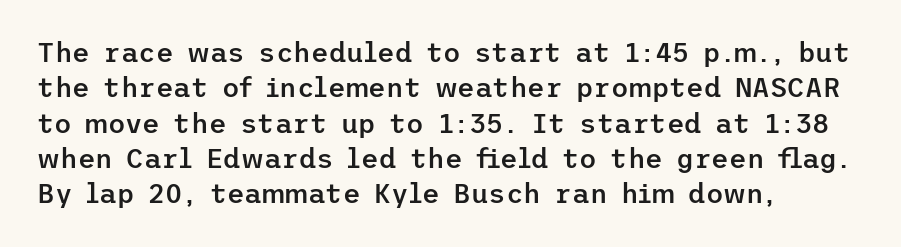
{"italic": "no", "bold": "semi", "underline": "no", "align": "left", "line_spacing": "normal", "line_spacing_ratio": 1.31, "letter_spacing": "normal", "letter_spacing_em": 0.0, "glyph_px": 27}
